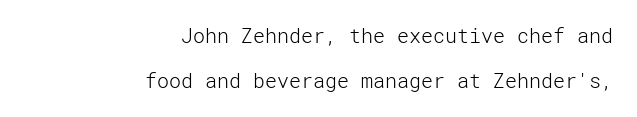
The image shows 20 px text type, upright; set right-aligned, loose line spacing (2.23x), normal letter spacing, not underlined.
